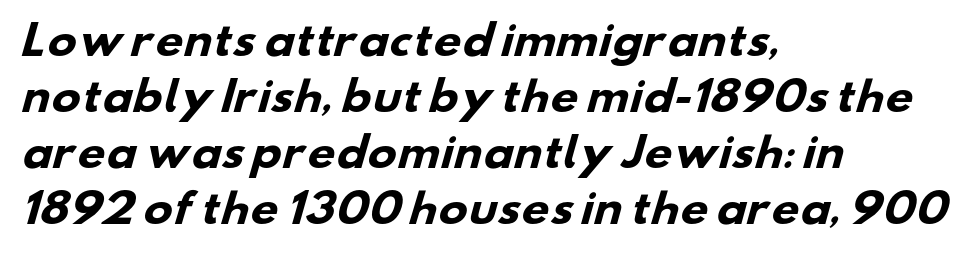
Q: Is the text bold? A: Yes.
Q: Is the typeface a serif or a sans-serif typeface? A: Sans-serif.
Q: Is the text underlined? A: No.
Q: How is the paragraph aligned? A: Left-aligned.
Q: Is the spacing between letters normal or unusually wide? A: Normal.
Q: Is the spacing between lines tight, normal or loose? A: Normal.
Q: Width (condensed, normal, or wide)? A: Wide.
Q: Stroke contrast? A: Low.
Q: x-height? A: Small.
Q: Monospaced? A: No.
